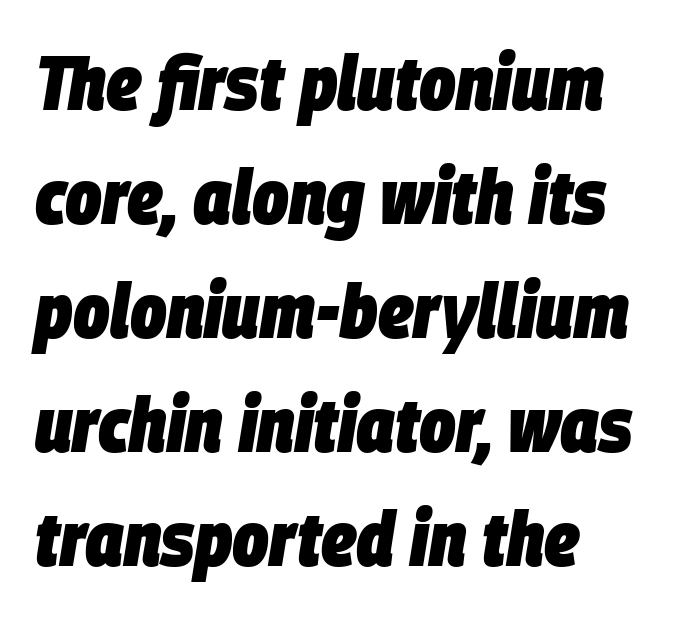
Q: Is the text bold? A: Yes.
Q: Is the text italic (slanted)? A: Yes, it leans right by about 9 degrees.
Q: Is the text underlined? A: No.
Q: Is the spacing between letters normal or unusually wide? A: Normal.
Q: Is the spacing between lines tight, normal or loose? A: Normal.
Q: Width (condensed, normal, or wide)? A: Condensed.
Q: Stroke contrast? A: Low.
Q: x-height? A: Large.
Q: Monospaced? A: No.
